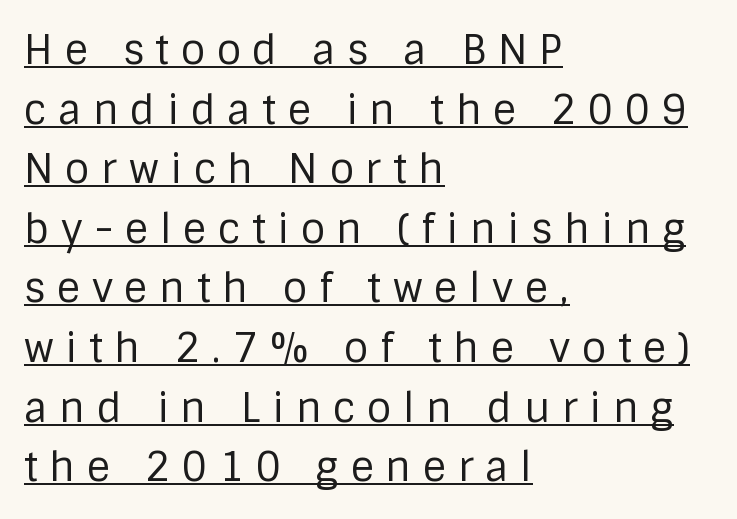
The image shows 40 px regular-weight sans-serif type, upright; set left-aligned, normal line spacing (1.49x), unusually wide letter spacing (+0.29 em), underlined; low stroke contrast and a large x-height.
